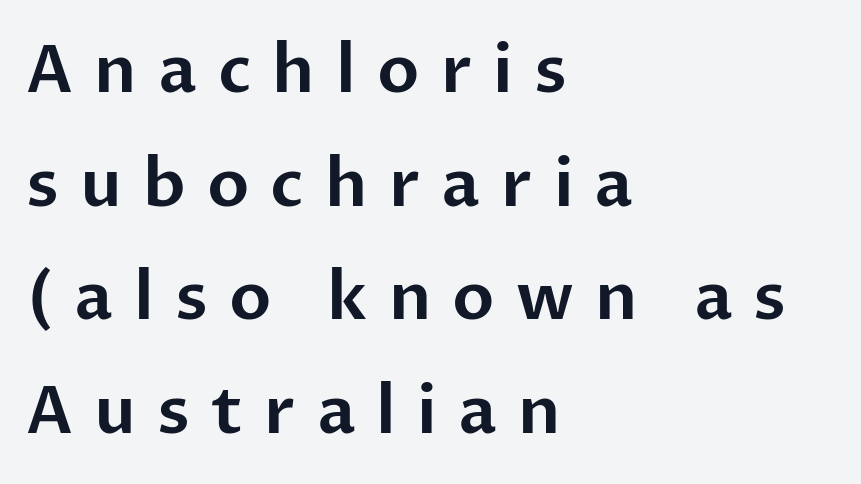
Q: Is the text italic (slanted)? A: No, it is upright.
Q: Is the typeface a serif or a sans-serif typeface? A: Sans-serif.
Q: Is the text underlined? A: No.
Q: How is the paragraph aligned? A: Left-aligned.
Q: Is the spacing between letters normal or unusually wide? A: Unusually wide.
Q: Width (condensed, normal, or wide)? A: Normal.
Q: Stroke contrast? A: Low.
Q: x-height? A: Medium.
Q: Monospaced? A: No.
